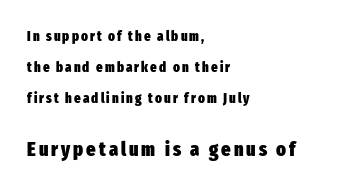
Q: Is the text bold? A: Yes.
Q: Is the text italic (slanted)? A: No, it is upright.
Q: Is the text underlined? A: No.
Q: How is the paragraph aligned? A: Left-aligned.
Q: Is the spacing between lines tight, normal or loose? A: Loose.
Q: Which block of text is set in a larger size, the first (top) or the second (bottom)? A: The second (bottom) one.
